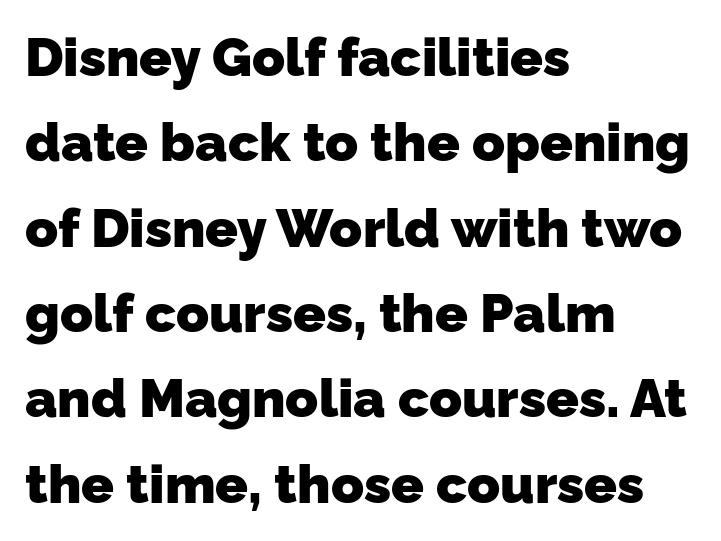
The image shows 54 px heavy sans-serif type; set left-aligned, normal line spacing (1.58x), normal letter spacing, not underlined; low stroke contrast and a medium x-height.
